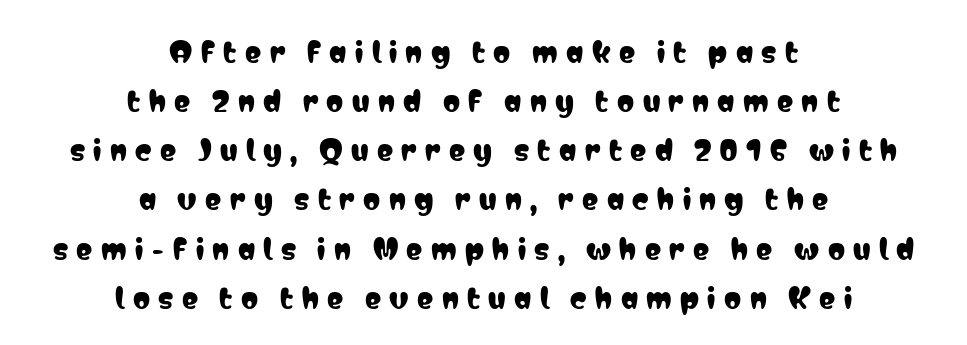
Q: Is the text italic (slanted)? A: No, it is upright.
Q: Is the text underlined? A: No.
Q: How is the paragraph aligned? A: Centered.
Q: Is the spacing between letters normal or unusually wide? A: Unusually wide.
